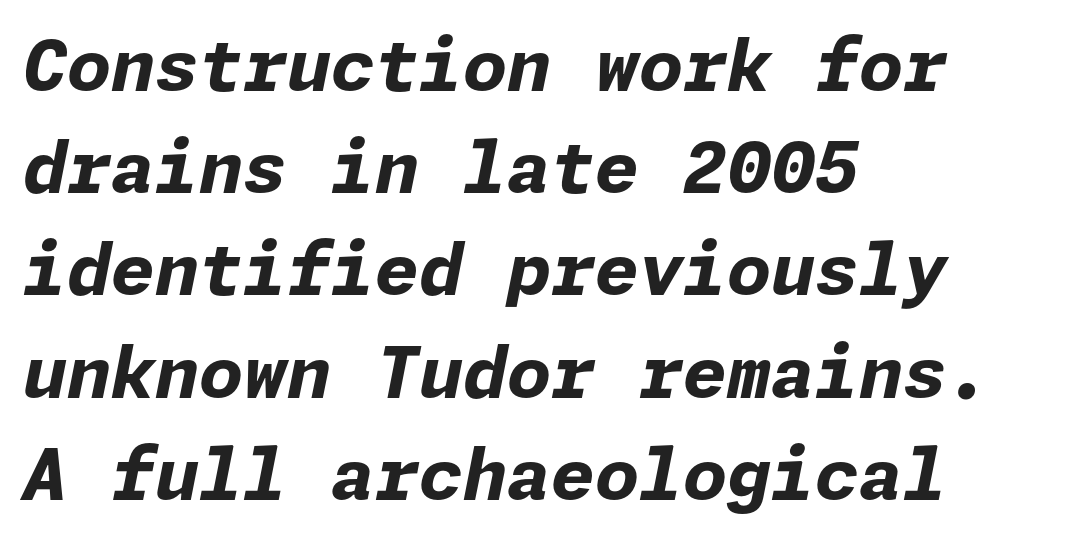
The line-height multiplier appears to be the usual default. Notice how the passage keeps a crisp vertical edge on the left only. An italicized treatment has been applied to the whole sample. The letterforms sit shoulder to shoulder at normal distance. Type without underlining.
